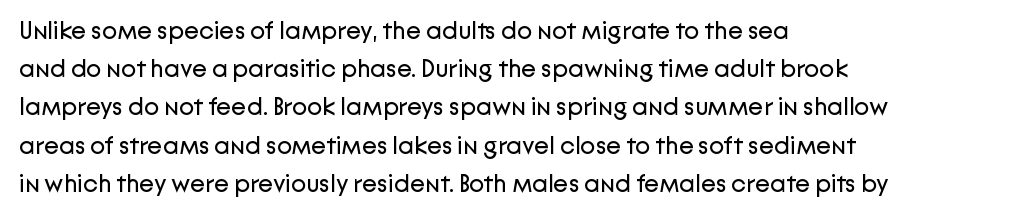
The glyphs are unaccompanied by any horizontal stroke below them. Posture: vertical. These lines keep a tight, regular rhythm from letter to letter. Interline gaps are of average width in this sample. The paragraph shown leans on its left margin.
